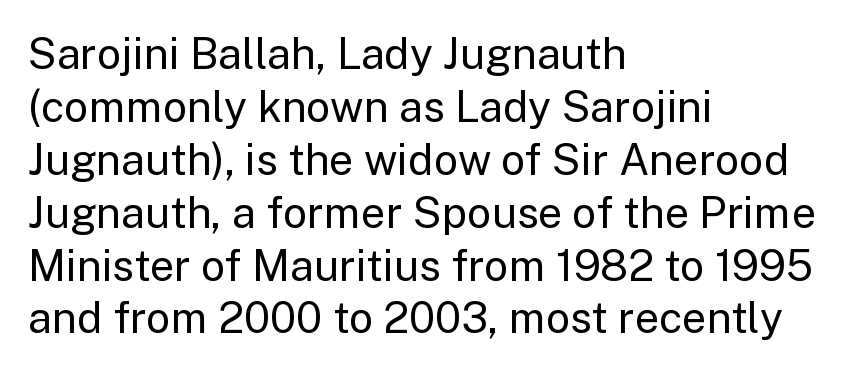
Is the type heavy? It reads as light-to-regular instead. A typesetter would call this proportional, since set widths differ per character. The rendering anchors every line to the left-hand side. Does the lettering tilt? It doesn't — this is upright.
